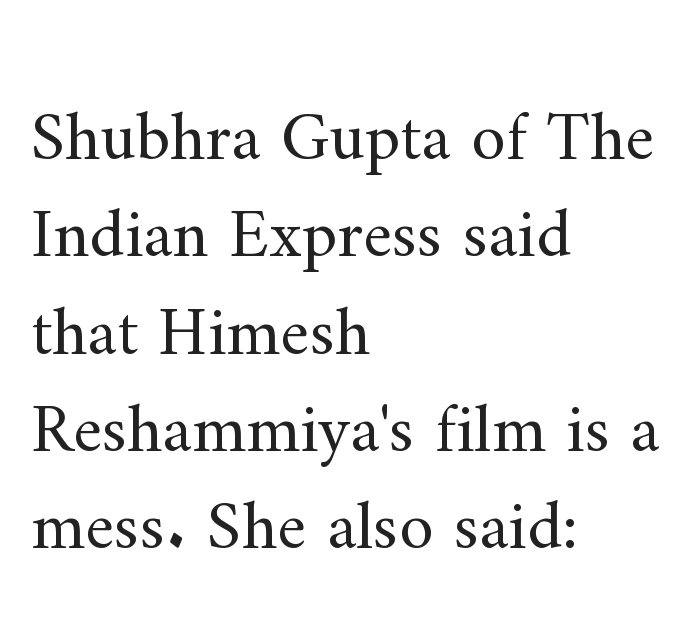
The image shows 70 px regular-weight serif type, upright; set left-aligned, normal line spacing (1.39x), normal letter spacing, not underlined; medium stroke contrast and a small x-height.
